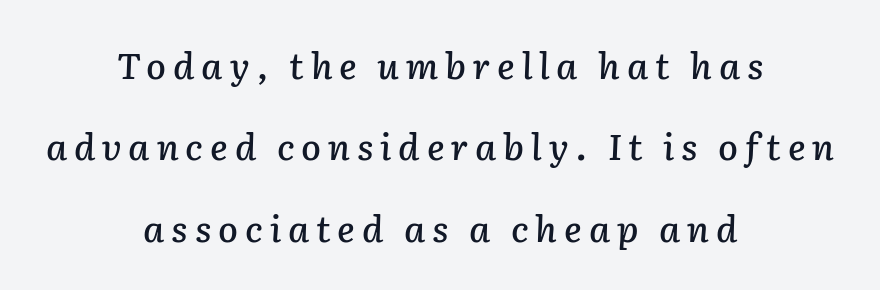
{"italic": "yes", "lean": "right", "slant_degrees": 2, "width": "normal", "stroke_contrast": "low", "x_height": "medium", "monospaced": "no", "underline": "no", "align": "center", "line_spacing": "loose", "line_spacing_ratio": 2.26, "glyph_px": 36}
